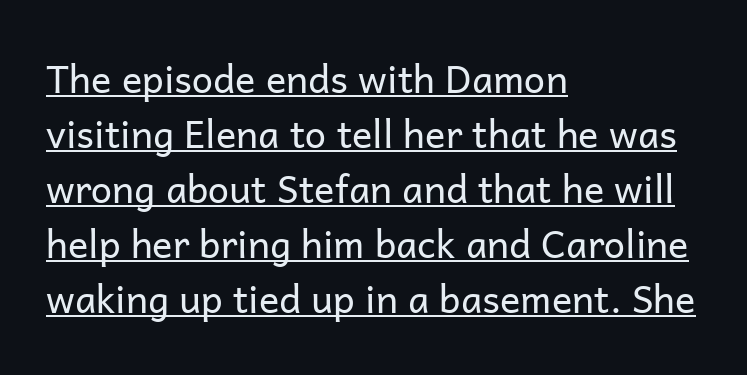
Q: Is the text bold? A: No.
Q: Is the text italic (slanted)? A: No, it is upright.
Q: Is the typeface a serif or a sans-serif typeface? A: Sans-serif.
Q: Is the text underlined? A: Yes.
Q: How is the paragraph aligned? A: Left-aligned.
Q: Is the spacing between letters normal or unusually wide? A: Normal.
Q: Is the spacing between lines tight, normal or loose? A: Normal.
Q: Width (condensed, normal, or wide)? A: Normal.
Q: Stroke contrast? A: Low.
Q: x-height? A: Medium.
Q: Monospaced? A: No.
